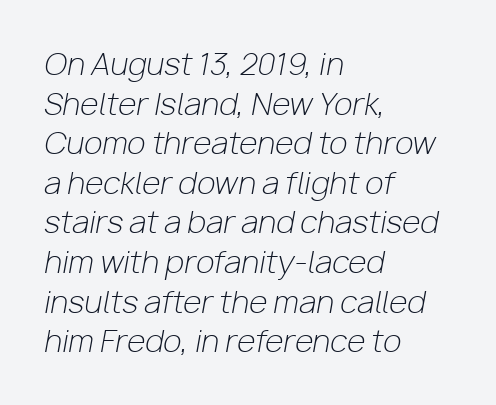
The image shows 30 px light type, italic (leaning right); set left-aligned, normal line spacing (1.32x), normal letter spacing, not underlined; low stroke contrast and a medium x-height.
